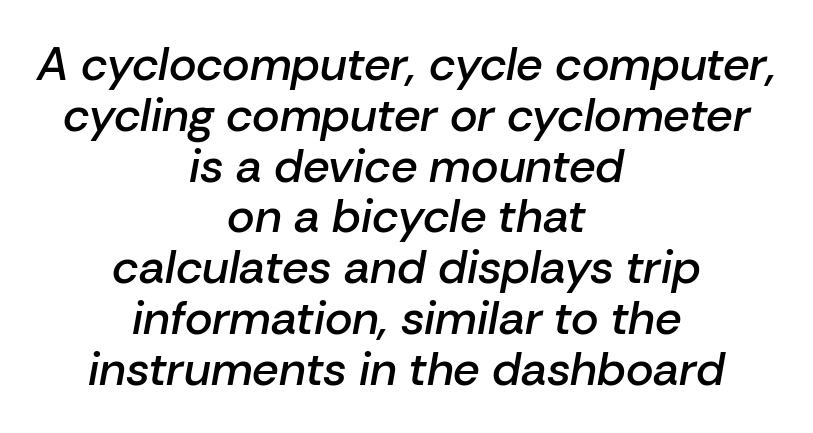
{"italic": "yes", "lean": "right", "slant_degrees": 10, "bold": "semi", "weight": "semibold", "width": "normal", "stroke_contrast": "low", "x_height": "medium", "monospaced": "no", "underline": "no", "align": "center", "line_spacing": "tight", "line_spacing_ratio": 1.08, "letter_spacing": "normal", "letter_spacing_em": 0.0, "glyph_px": 47}
